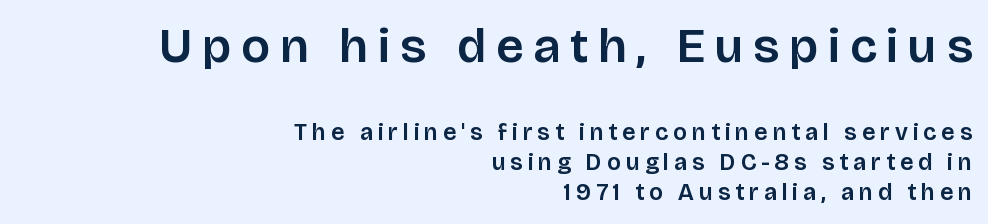
{"serif": "no", "italic": "no", "width": "normal", "stroke_contrast": "low", "x_height": "large", "monospaced": "no", "underline": "no", "align": "right", "line_spacing": "normal", "line_spacing_ratio": 1.26, "letter_spacing": "wide", "letter_spacing_em": 0.21, "larger_block": "first", "size_ratio": 2.04, "glyph_px": 49}
